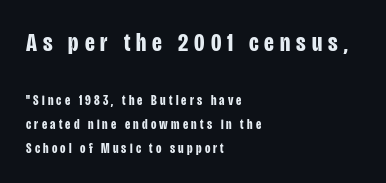
{"italic": "no", "bold": "yes", "underline": "no", "align": "left", "line_spacing": "normal", "line_spacing_ratio": 1.7, "letter_spacing": "wide", "letter_spacing_em": 0.23, "larger_block": "first", "size_ratio": 1.86, "glyph_px": 26}
